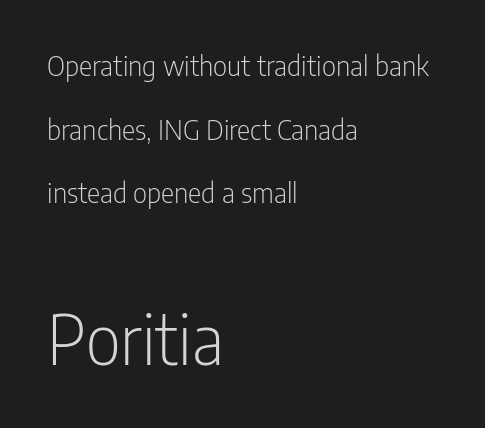
You could call the tracking neutral — neither tight nor loose. This block would shrink considerably if given ordinary leading; it's expanded now. Spacing verdict: proportional, widths tailored to each character. No italicization has been applied; the sample stays upright.
